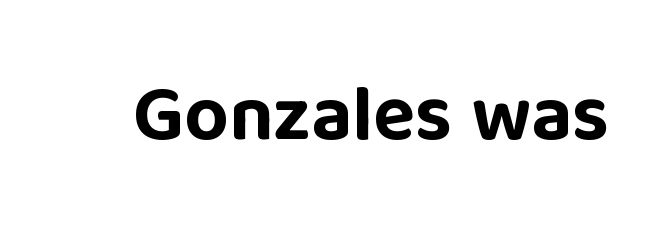
{"serif": "no", "italic": "no", "bold": "yes", "weight": "bold", "width": "normal", "stroke_contrast": "low", "x_height": "large", "monospaced": "no", "underline": "no", "letter_spacing": "normal", "letter_spacing_em": 0.0, "glyph_px": 78}
